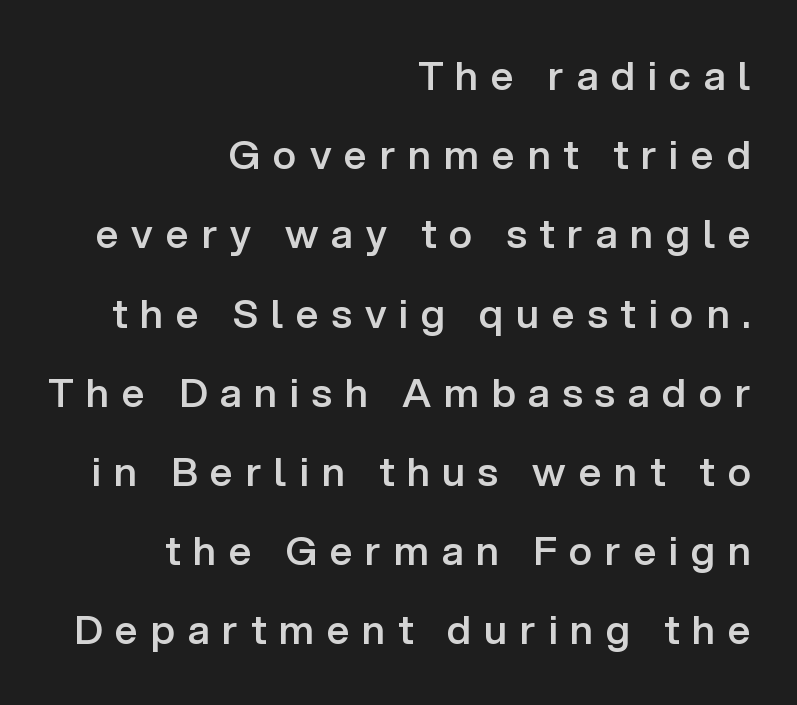
Q: Is the text bold? A: Semi-bold.
Q: Is the text italic (slanted)? A: No, it is upright.
Q: Is the typeface a serif or a sans-serif typeface? A: Sans-serif.
Q: Is the text underlined? A: No.
Q: How is the paragraph aligned? A: Right-aligned.
Q: Is the spacing between letters normal or unusually wide? A: Unusually wide.
Q: Is the spacing between lines tight, normal or loose? A: Loose.
Q: Width (condensed, normal, or wide)? A: Normal.
Q: Stroke contrast? A: Low.
Q: x-height? A: Medium.
Q: Monospaced? A: No.
